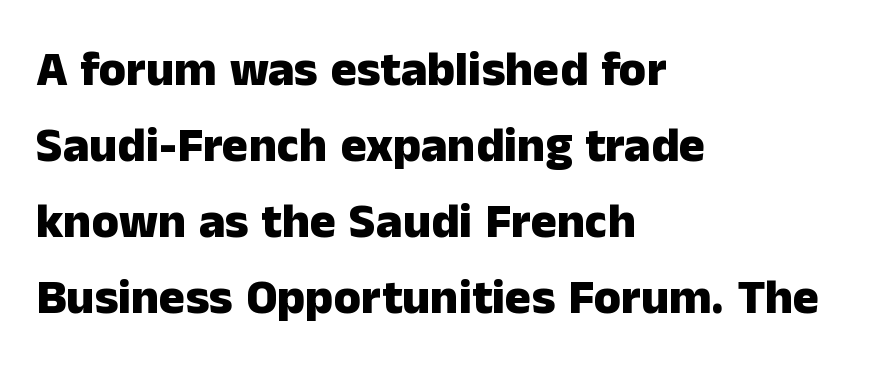
{"serif": "no", "italic": "no", "bold": "yes", "weight": "heavy", "width": "normal", "stroke_contrast": "low", "x_height": "medium", "monospaced": "no", "underline": "no", "align": "left", "line_spacing": "normal", "line_spacing_ratio": 1.55, "letter_spacing": "normal", "letter_spacing_em": 0.0, "glyph_px": 49}
